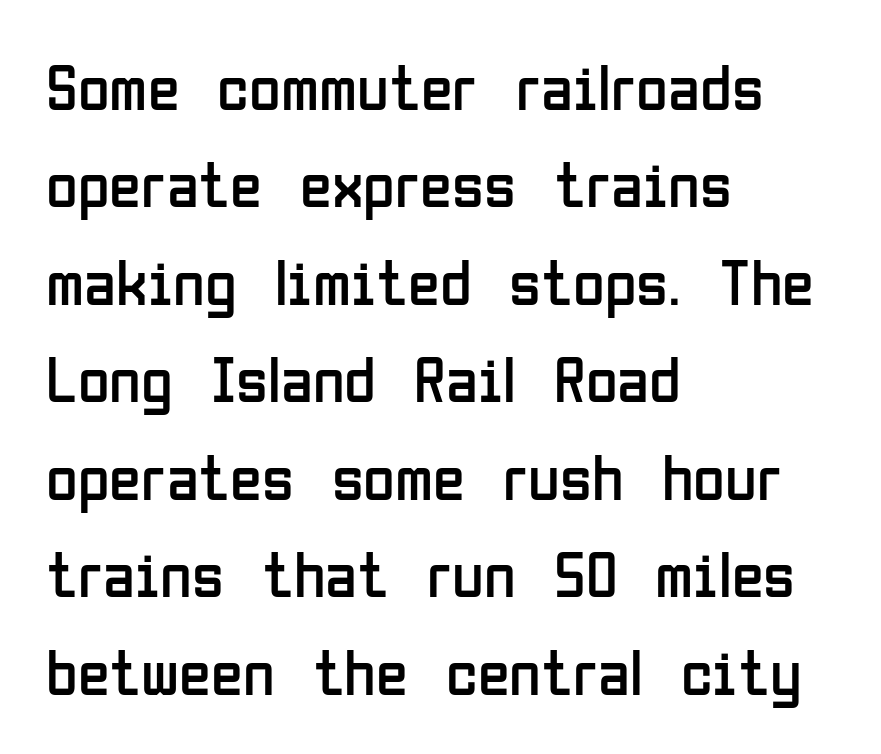
Proportional: the letters do not fall into vertical columns. Words appear dense and cohesive because spacing is normal. A clean baseline with only descenders dipping below it. Each new line begins a customary step beneath the previous one. A typesetter would mark this as roman, not italic.
